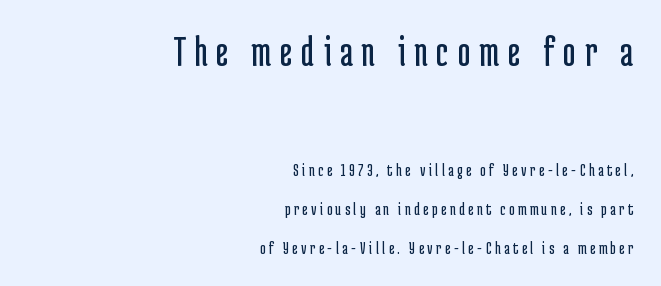
Q: Is the text bold? A: No.
Q: Is the text italic (slanted)? A: No, it is upright.
Q: Is the typeface a serif or a sans-serif typeface? A: Sans-serif.
Q: Is the text underlined? A: No.
Q: How is the paragraph aligned? A: Right-aligned.
Q: Is the spacing between letters normal or unusually wide? A: Unusually wide.
Q: Is the spacing between lines tight, normal or loose? A: Loose.
Q: Which block of text is set in a larger size, the first (top) or the second (bottom)? A: The first (top) one.
Q: Width (condensed, normal, or wide)? A: Condensed.
Q: Stroke contrast? A: Low.
Q: x-height? A: Medium.
Q: Monospaced? A: No.
